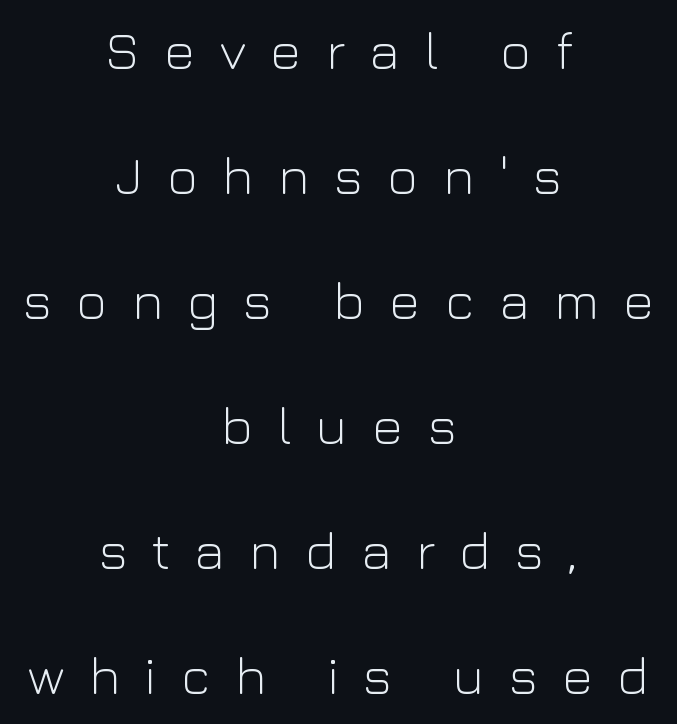
Is the block centered? Yes — each line is placed symmetrically about the middle. Counters stay open thanks to moderate or lighter strokes. Italic? Not at all — the glyphs are vertical. Check where the strokes stop: nothing finishes them off — pure sans. The rendering inserts visible extra space after every character. Leading: increased.
